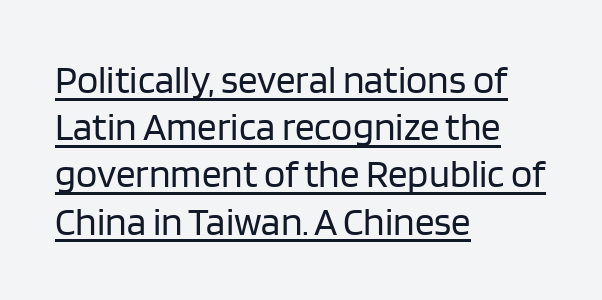
Q: Is the text bold? A: No.
Q: Is the text italic (slanted)? A: No, it is upright.
Q: Is the typeface a serif or a sans-serif typeface? A: Sans-serif.
Q: Is the text underlined? A: Yes.
Q: How is the paragraph aligned? A: Left-aligned.
Q: Is the spacing between letters normal or unusually wide? A: Normal.
Q: Width (condensed, normal, or wide)? A: Normal.
Q: Stroke contrast? A: Low.
Q: x-height? A: Large.
Q: Monospaced? A: No.
